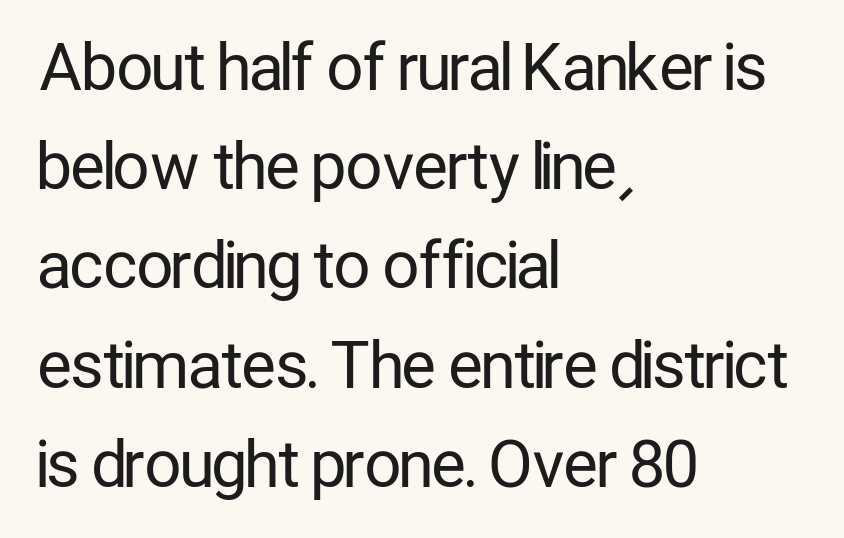
{"serif": "no", "italic": "no", "bold": "no", "weight": "regular", "width": "condensed", "stroke_contrast": "low", "x_height": "medium", "monospaced": "no", "underline": "no", "align": "left", "line_spacing": "normal", "line_spacing_ratio": 1.55, "letter_spacing": "normal", "letter_spacing_em": 0.0, "glyph_px": 64}
